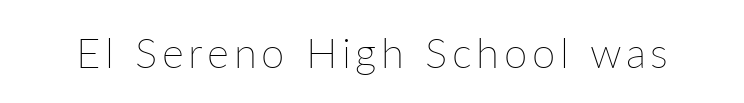
Characters remain perfectly vertical along every line. Ink coverage per letter is moderate at most. Descenders are the only things crossing below the line. The passage shown is typed in a proportional face where columns would drift.
